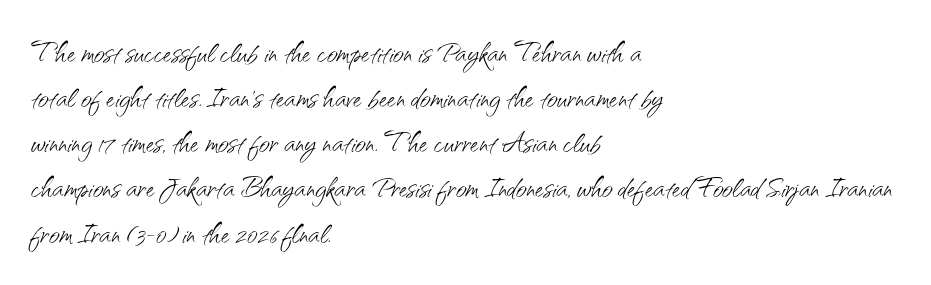
{"serif": "no", "bold": "no", "weight": "light", "width": "normal", "stroke_contrast": "medium", "x_height": "small", "monospaced": "no", "underline": "no", "align": "left", "line_spacing_ratio": 1.22, "letter_spacing": "normal", "letter_spacing_em": 0.0, "glyph_px": 37}
